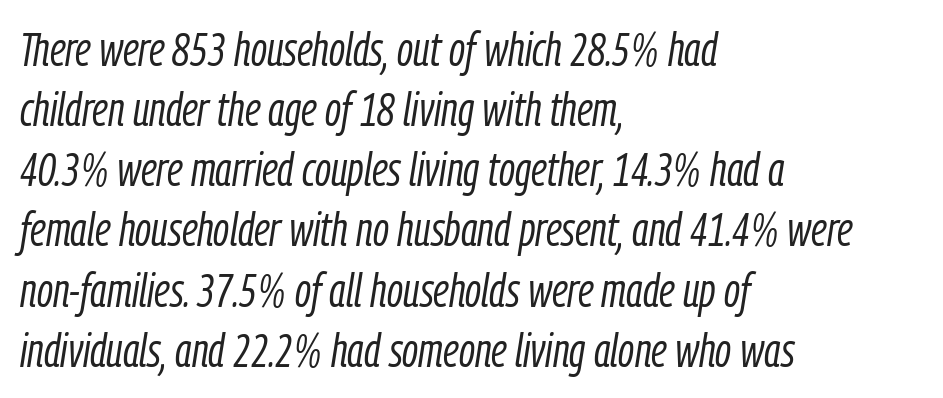
Q: Is the text bold? A: No.
Q: Is the text italic (slanted)? A: Yes, it leans right by about 9 degrees.
Q: Is the text underlined? A: No.
Q: How is the paragraph aligned? A: Left-aligned.
Q: Is the spacing between letters normal or unusually wide? A: Normal.
Q: Is the spacing between lines tight, normal or loose? A: Normal.
Q: Width (condensed, normal, or wide)? A: Condensed.
Q: Stroke contrast? A: Low.
Q: x-height? A: Medium.
Q: Monospaced? A: No.
